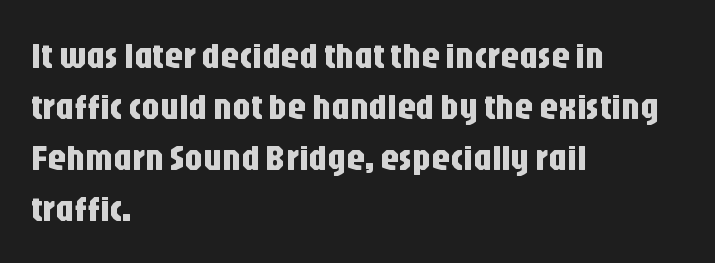
The image shows 37 px condensed sans-serif type, upright; set left-aligned, normal line spacing (1.38x), normal letter spacing, not underlined; low stroke contrast and a large x-height.
